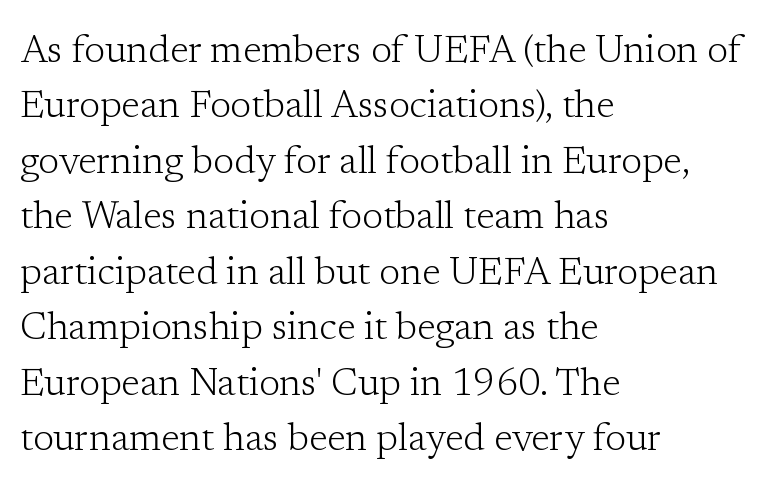
The lines sit at an ordinary, default distance from one another. The strip under each line holds only bare page. Note: serifs present on the glyphs. Italic? Not at all — the glyphs are vertical.
